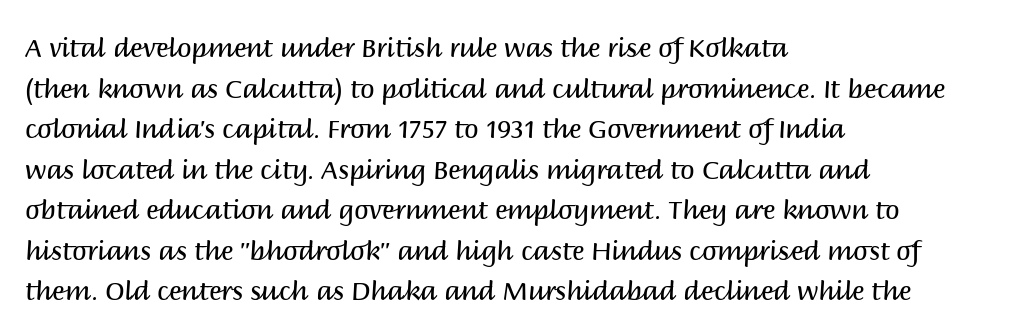
{"bold": "no", "underline": "no", "align": "left", "line_spacing": "normal", "line_spacing_ratio": 1.56, "letter_spacing": "normal", "letter_spacing_em": 0.0, "glyph_px": 26}
